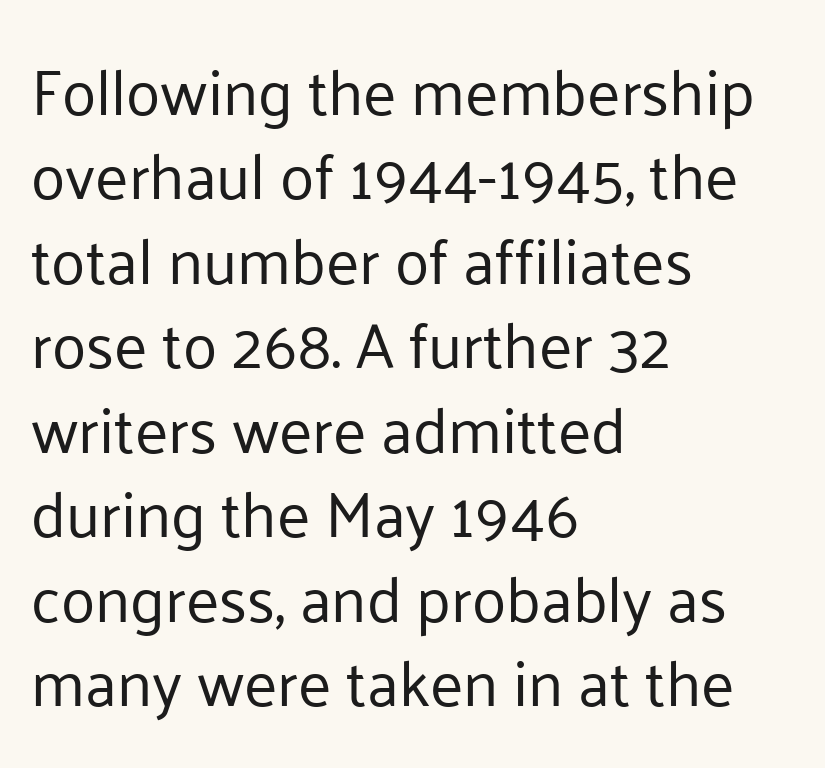
The image shows 63 px regular-weight sans-serif type, upright; set left-aligned, normal line spacing (1.34x), normal letter spacing, not underlined; low stroke contrast and a medium x-height.
